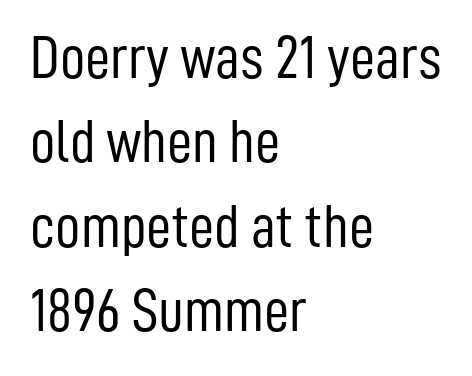
Q: Is the text bold? A: No.
Q: Is the text italic (slanted)? A: No, it is upright.
Q: Is the typeface a serif or a sans-serif typeface? A: Sans-serif.
Q: Is the text underlined? A: No.
Q: How is the paragraph aligned? A: Left-aligned.
Q: Is the spacing between letters normal or unusually wide? A: Normal.
Q: Is the spacing between lines tight, normal or loose? A: Normal.
Q: Width (condensed, normal, or wide)? A: Condensed.
Q: Stroke contrast? A: Low.
Q: x-height? A: Medium.
Q: Monospaced? A: No.
